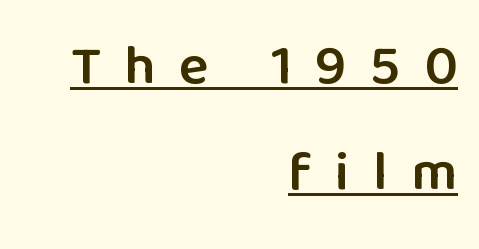
The image shows 56 px semibold sans-serif type, upright; set right-aligned, line spacing 1.89x, unusually wide letter spacing (+0.42 em), underlined; low stroke contrast and a medium x-height.
